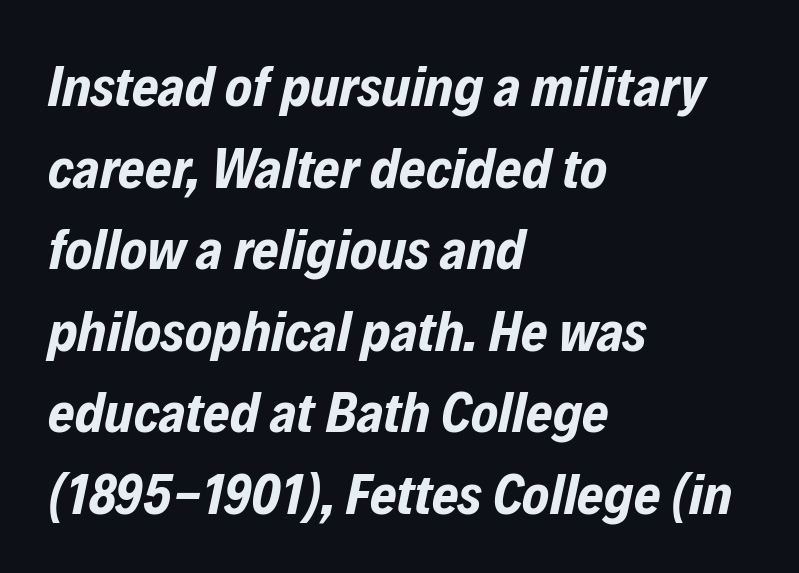
{"italic": "yes", "lean": "right", "slant_degrees": 12, "bold": "yes", "weight": "bold", "width": "condensed", "stroke_contrast": "low", "x_height": "medium", "monospaced": "no", "underline": "no", "align": "left", "line_spacing": "normal", "line_spacing_ratio": 1.43, "letter_spacing": "normal", "letter_spacing_em": 0.0, "glyph_px": 57}
